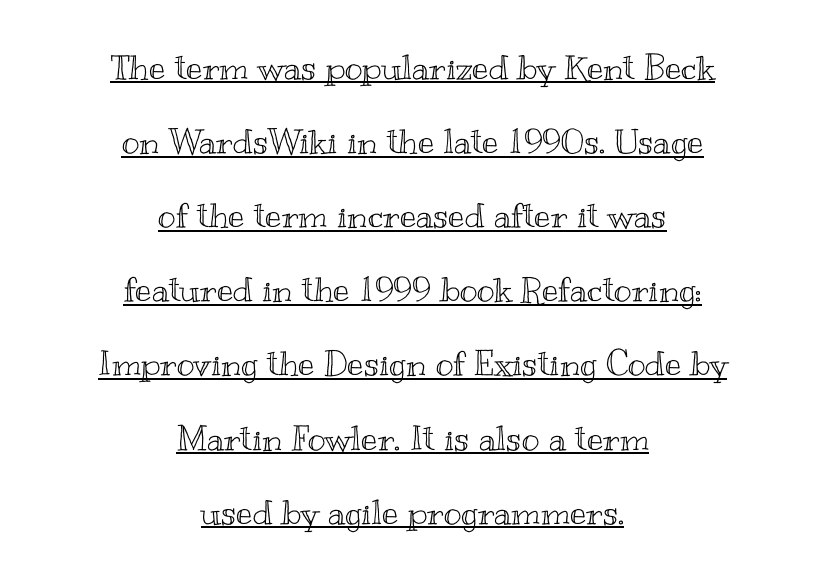
{"italic": "no", "width": "wide", "x_height": "small", "monospaced": "no", "underline": "yes", "align": "center", "line_spacing": "loose", "line_spacing_ratio": 2.18, "letter_spacing": "normal", "letter_spacing_em": 0.0, "glyph_px": 34}
